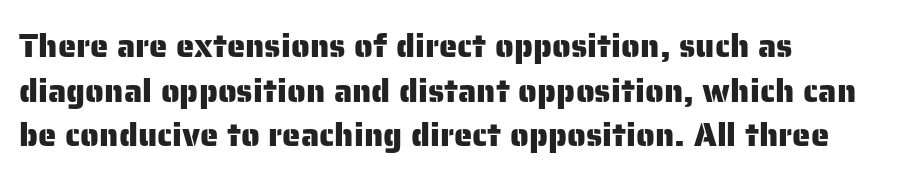
Descenders are the only things crossing below the line. These lines sit exactly where default settings would place them. Check where the strokes stop: nothing finishes them off — pure sans. Reading down the block, your eye returns to a fixed left position each line. This is roman type, the default non-slanted kind. Caption: standard tracking, unaltered.
